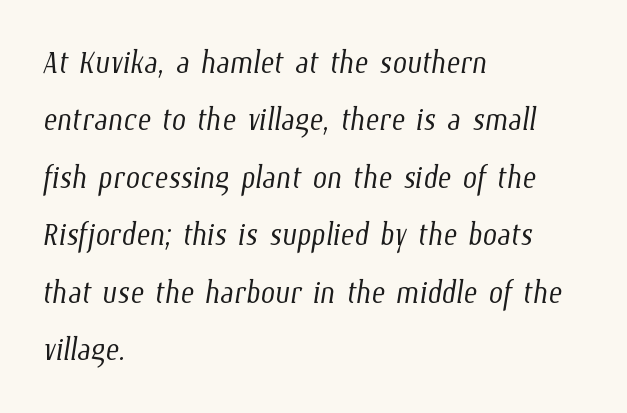
The lines are quadded left. Nothing unusual about the tracking: characters are spaced as the font intends. This is not heavy type; no bold has been used. The letters advance in unequal steps, a hallmark of proportional type. Evenly set lines give the paragraph a standard silhouette. Underline: absent.
